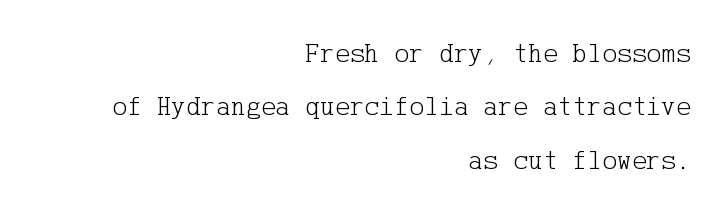
Loosely led — the rows are spread out. Serifs: yes, visible at the terminals of the letterforms. The face looks like a standard text weight, possibly lighter. Is there any slant? The stems are plumb. The compositor pushed each line to the right boundary.
